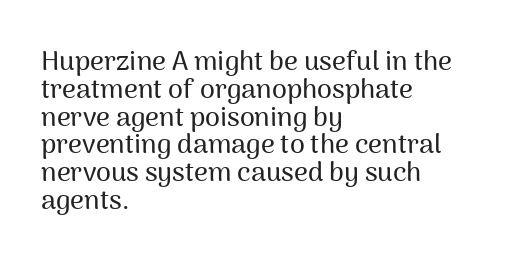
Q: Is the text italic (slanted)? A: No, it is upright.
Q: Is the text underlined? A: No.
Q: How is the paragraph aligned? A: Left-aligned.
Q: Is the spacing between letters normal or unusually wide? A: Normal.
Q: Is the spacing between lines tight, normal or loose? A: Tight.
